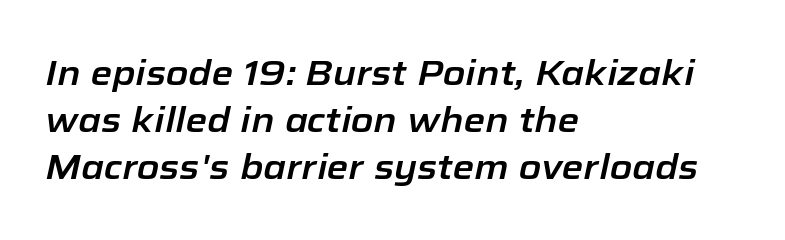
The image shows 35 px text type, italic (leaning right); set left-aligned, normal line spacing (1.34x), normal letter spacing, not underlined; low stroke contrast and a medium x-height.
